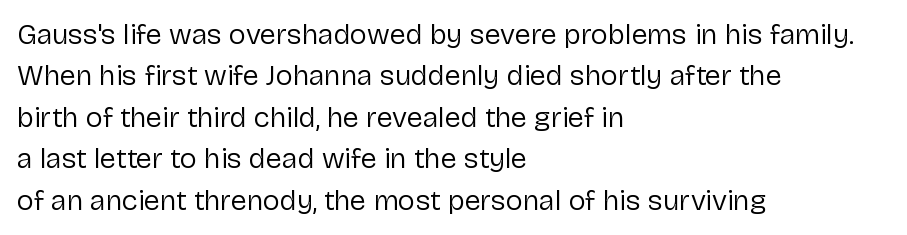
{"serif": "no", "italic": "no", "bold": "no", "weight": "regular", "width": "normal", "stroke_contrast": "low", "x_height": "medium", "monospaced": "no", "underline": "no", "align": "left", "line_spacing": "normal", "line_spacing_ratio": 1.43, "letter_spacing": "normal", "letter_spacing_em": 0.0, "glyph_px": 29}
